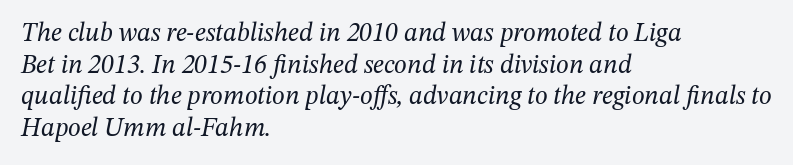
No letter is thick-stroked: the sample isn't bold. The passage shown has conventional tracking throughout. Check under the words: just untouched page. Style check: oblique. One-word summary of the alignment: left.
